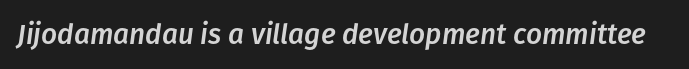
These lines are rendered in a variable-pitch font. Nobody touched the tracking dial on this one. Emphasis-style slanted type is in use. Check under the words: just untouched page.
